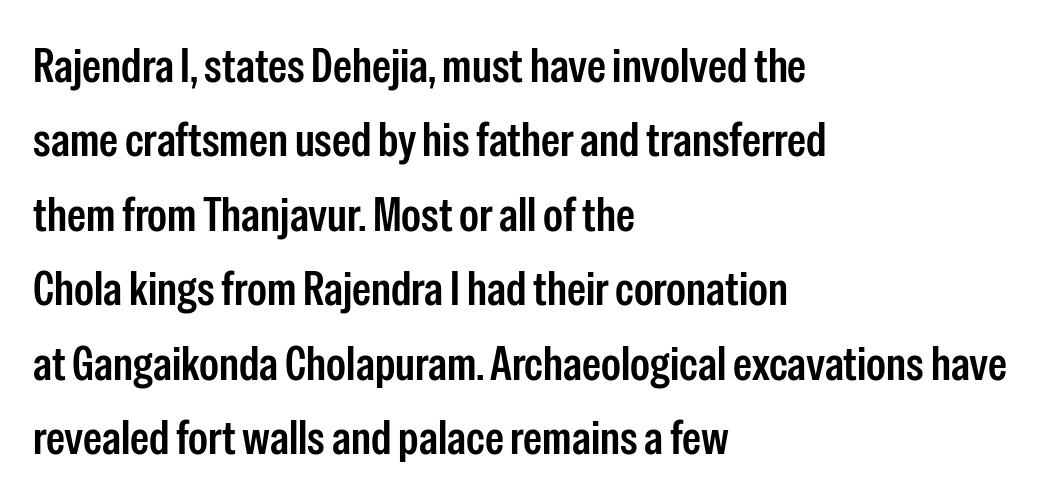
The image shows 48 px semibold, condensed sans-serif type, upright; set left-aligned, normal line spacing (1.55x), normal letter spacing, not underlined; low stroke contrast and a medium x-height.
